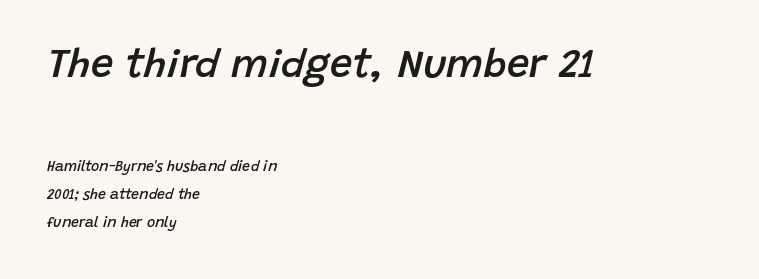
{"italic": "yes", "lean": "right", "slant_degrees": 15, "bold": "semi", "weight": "semibold", "width": "normal", "stroke_contrast": "low", "x_height": "large", "monospaced": "no", "underline": "no", "align": "left", "line_spacing": "loose", "line_spacing_ratio": 2.02, "letter_spacing": "normal", "letter_spacing_em": 0.0, "larger_block": "first", "size_ratio": 2.86, "glyph_px": 40}
